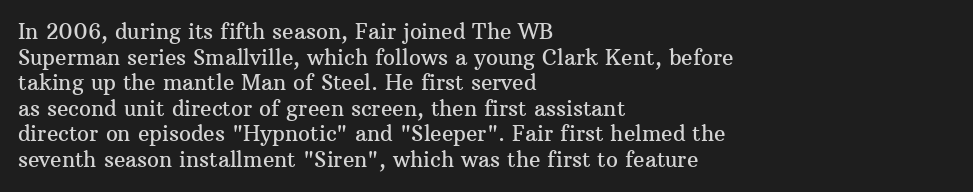
{"italic": "no", "underline": "no", "align": "left", "line_spacing_ratio": 1.22, "letter_spacing": "normal", "letter_spacing_em": 0.0, "glyph_px": 21}
